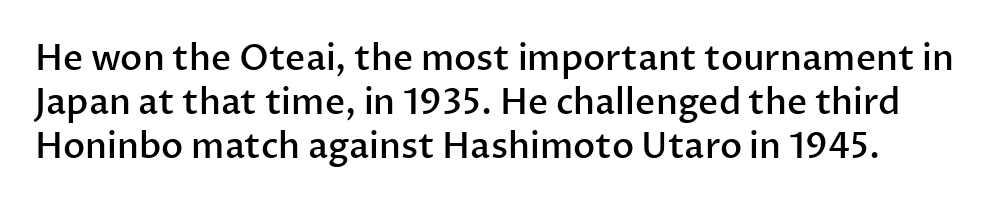
Q: Is the text bold? A: Semi-bold.
Q: Is the text italic (slanted)? A: No, it is upright.
Q: Is the typeface a serif or a sans-serif typeface? A: Sans-serif.
Q: Is the text underlined? A: No.
Q: Is the spacing between letters normal or unusually wide? A: Normal.
Q: Is the spacing between lines tight, normal or loose? A: Normal.
Q: Width (condensed, normal, or wide)? A: Normal.
Q: Stroke contrast? A: Low.
Q: x-height? A: Medium.
Q: Monospaced? A: No.
